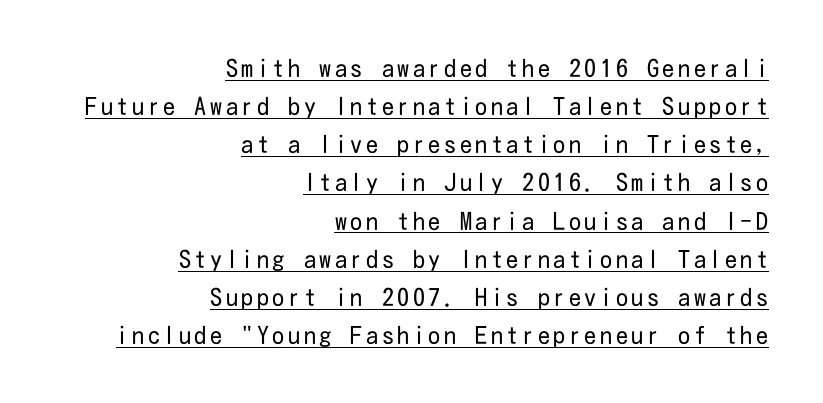
{"italic": "no", "bold": "no", "underline": "yes", "align": "right", "line_spacing": "normal", "line_spacing_ratio": 1.59, "glyph_px": 24}
